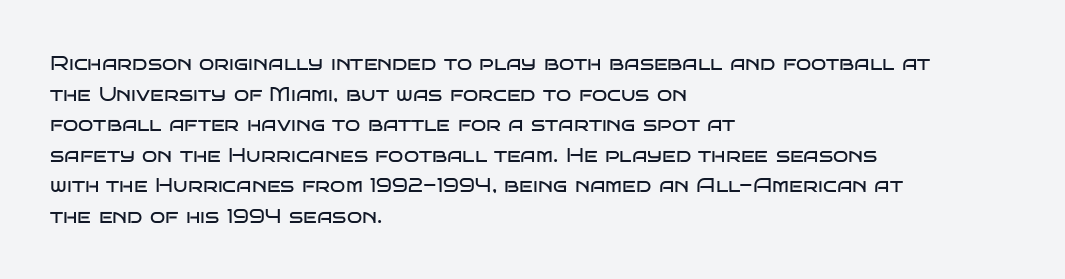
{"italic": "no", "bold": "no", "underline": "no", "align": "left", "line_spacing": "normal", "line_spacing_ratio": 1.53, "letter_spacing": "normal", "letter_spacing_em": 0.0, "glyph_px": 20}
